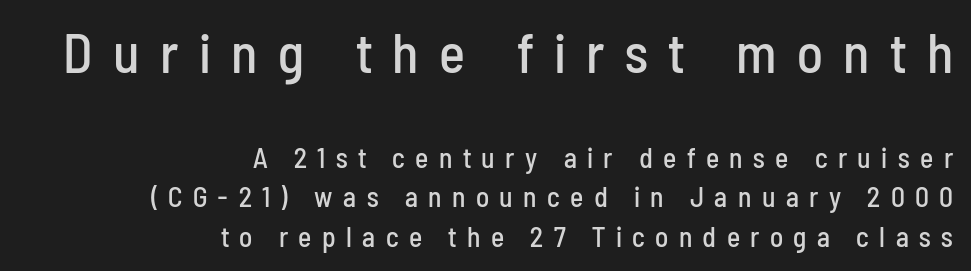
Q: Is the text italic (slanted)? A: No, it is upright.
Q: Is the typeface a serif or a sans-serif typeface? A: Sans-serif.
Q: Is the text underlined? A: No.
Q: How is the paragraph aligned? A: Right-aligned.
Q: Is the spacing between letters normal or unusually wide? A: Unusually wide.
Q: Is the spacing between lines tight, normal or loose? A: Normal.
Q: Which block of text is set in a larger size, the first (top) or the second (bottom)? A: The first (top) one.
Q: Width (condensed, normal, or wide)? A: Condensed.
Q: Stroke contrast? A: Low.
Q: x-height? A: Medium.
Q: Monospaced? A: No.
